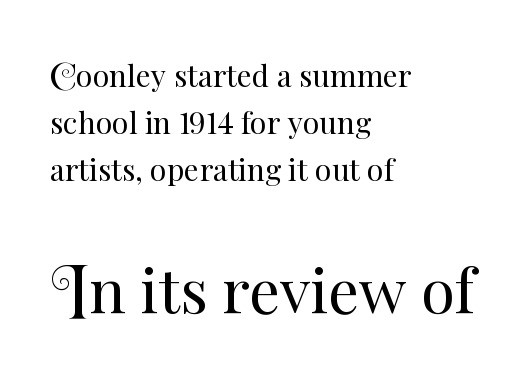
The letters advance in unequal steps, a hallmark of proportional type. This sample keeps an unexceptional amount of space between lines. Students, note that the glyphs here touch the page at normal intervals. If you squint, the bottom block still reads clearly — it's the larger of the two. Check under the words: just untouched page. A roman cut, with each character standing at attention.
